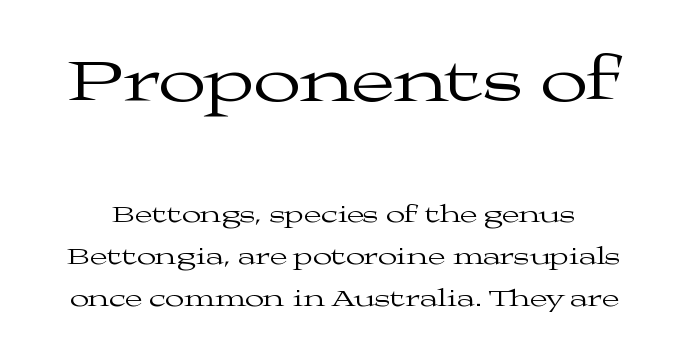
Q: Is the text bold? A: No.
Q: Is the text italic (slanted)? A: No, it is upright.
Q: Is the typeface a serif or a sans-serif typeface? A: Serif.
Q: Is the text underlined? A: No.
Q: Is the spacing between letters normal or unusually wide? A: Normal.
Q: Is the spacing between lines tight, normal or loose? A: Normal.
Q: Which block of text is set in a larger size, the first (top) or the second (bottom)? A: The first (top) one.
Q: Width (condensed, normal, or wide)? A: Wide.
Q: Stroke contrast? A: Medium.
Q: x-height? A: Medium.
Q: Monospaced? A: No.
